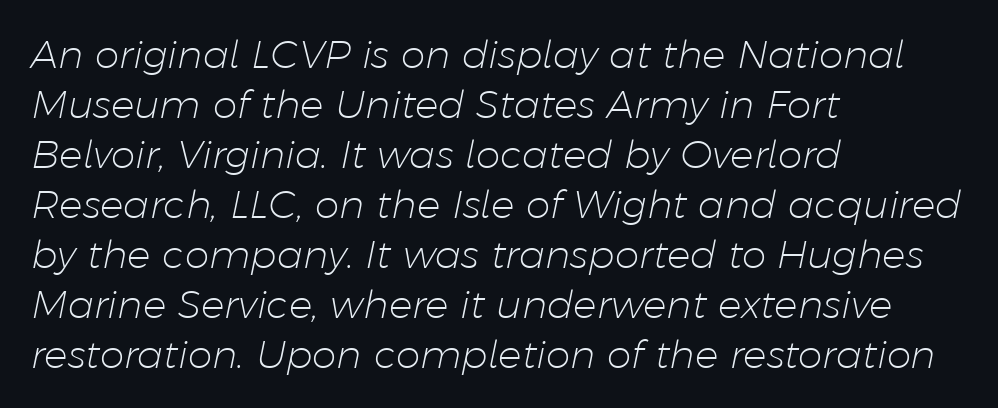
{"italic": "yes", "lean": "right", "slant_degrees": 11, "bold": "no", "weight": "light", "width": "normal", "stroke_contrast": "low", "x_height": "medium", "monospaced": "no", "underline": "no", "align": "left", "line_spacing": "normal", "line_spacing_ratio": 1.28, "letter_spacing": "normal", "letter_spacing_em": 0.0, "glyph_px": 39}
